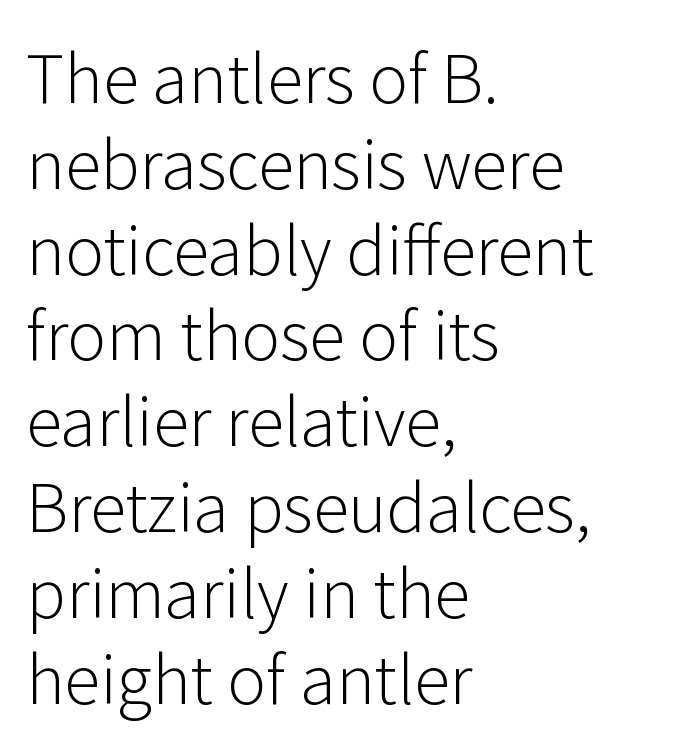
Q: Is the text bold? A: No.
Q: Is the text italic (slanted)? A: No, it is upright.
Q: Is the typeface a serif or a sans-serif typeface? A: Sans-serif.
Q: Is the text underlined? A: No.
Q: How is the paragraph aligned? A: Left-aligned.
Q: Is the spacing between letters normal or unusually wide? A: Normal.
Q: Is the spacing between lines tight, normal or loose? A: Normal.
Q: Width (condensed, normal, or wide)? A: Normal.
Q: Stroke contrast? A: Low.
Q: x-height? A: Medium.
Q: Monospaced? A: No.
